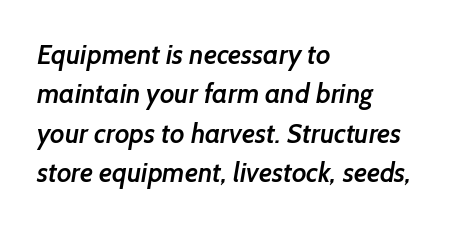
{"bold": "semi", "underline": "no", "align": "left", "line_spacing": "normal", "line_spacing_ratio": 1.46, "letter_spacing": "normal", "letter_spacing_em": 0.0, "glyph_px": 27}
